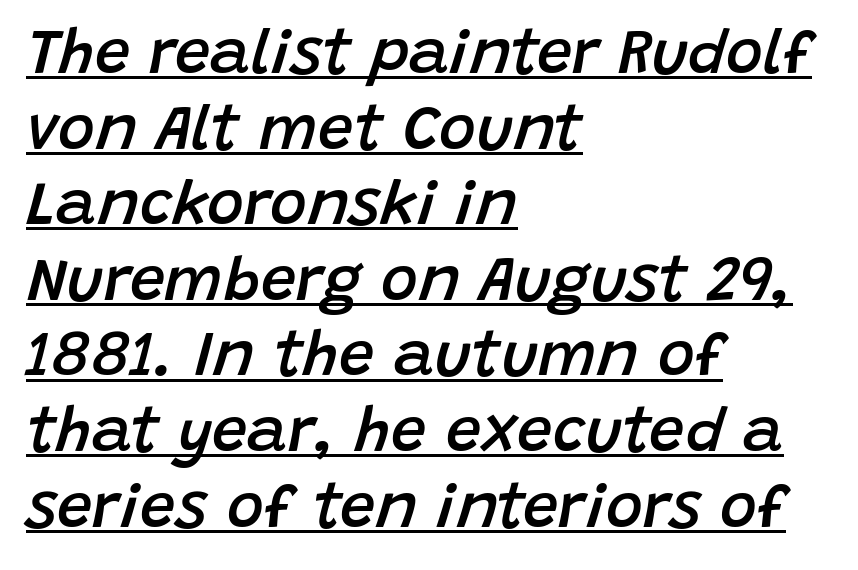
The image shows 63 px semibold type, italic (leaning right); set left-aligned, line spacing 1.2x, normal letter spacing, underlined; low stroke contrast and a large x-height.
